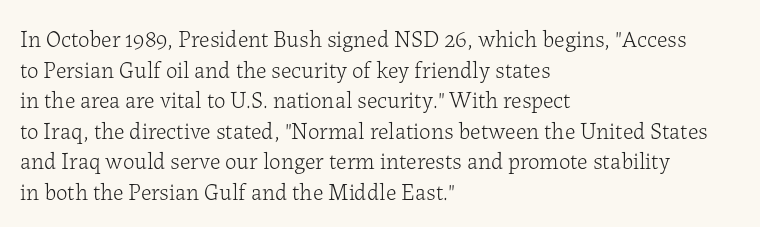
{"italic": "no", "bold": "no", "underline": "no", "align": "left", "line_spacing": "normal", "line_spacing_ratio": 1.33, "letter_spacing": "normal", "letter_spacing_em": 0.0, "glyph_px": 23}
